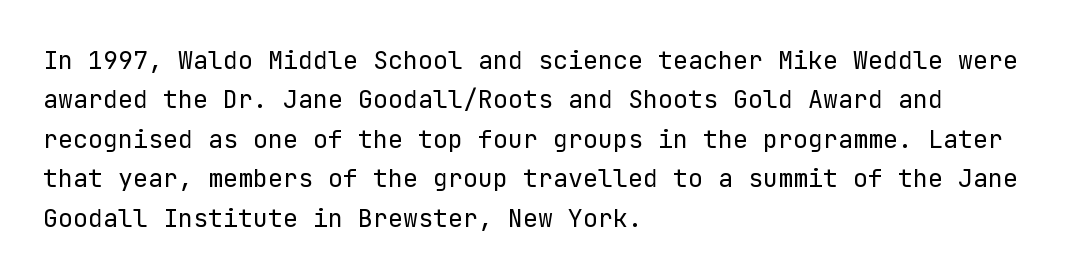
The image shows 25 px text type, upright; set left-aligned, normal line spacing (1.58x), normal letter spacing, not underlined.
